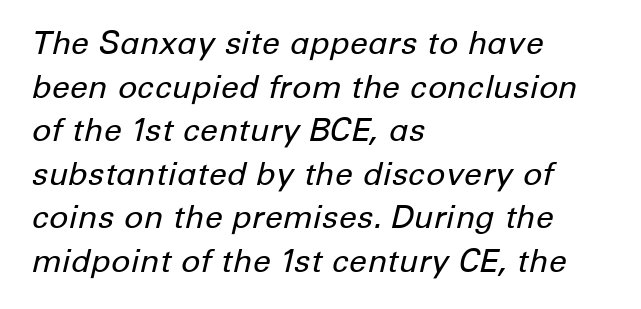
Q: Is the text bold? A: No.
Q: Is the text italic (slanted)? A: Yes, it leans right by about 12 degrees.
Q: Is the text underlined? A: No.
Q: How is the paragraph aligned? A: Left-aligned.
Q: Is the spacing between letters normal or unusually wide? A: Normal.
Q: Is the spacing between lines tight, normal or loose? A: Normal.
Q: Width (condensed, normal, or wide)? A: Normal.
Q: Stroke contrast? A: Low.
Q: x-height? A: Medium.
Q: Monospaced? A: No.
